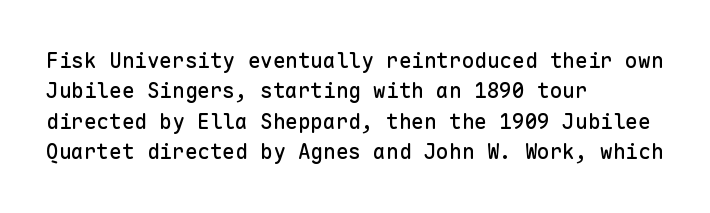
{"italic": "no", "underline": "no", "align": "left", "line_spacing": "normal", "line_spacing_ratio": 1.45, "letter_spacing": "normal", "letter_spacing_em": 0.0, "glyph_px": 21}
